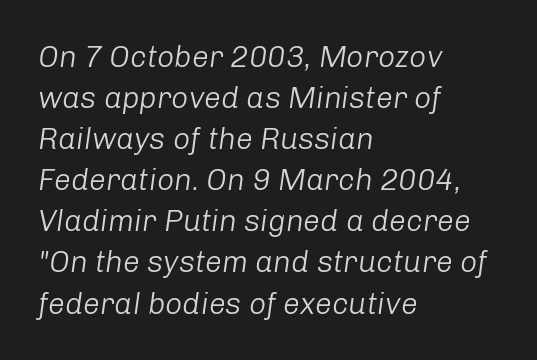
{"italic": "yes", "lean": "right", "slant_degrees": 8, "bold": "no", "weight": "light", "width": "normal", "stroke_contrast": "low", "x_height": "medium", "monospaced": "no", "underline": "no", "align": "left", "line_spacing": "normal", "line_spacing_ratio": 1.37, "letter_spacing": "normal", "letter_spacing_em": 0.0, "glyph_px": 30}
